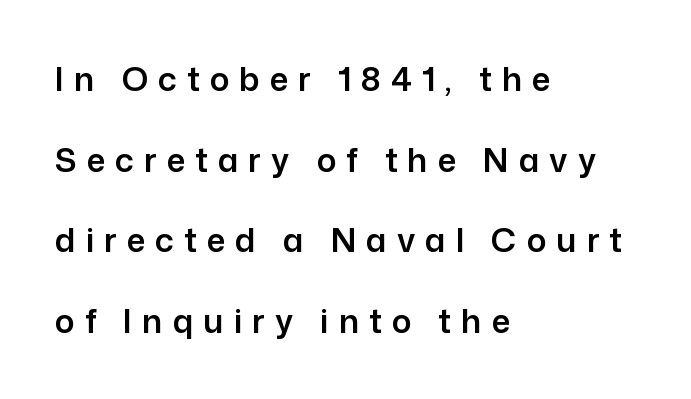
{"serif": "no", "italic": "no", "width": "normal", "stroke_contrast": "low", "x_height": "medium", "monospaced": "no", "underline": "no", "align": "left", "line_spacing": "loose", "line_spacing_ratio": 2.44, "letter_spacing": "wide", "letter_spacing_em": 0.3, "glyph_px": 33}
